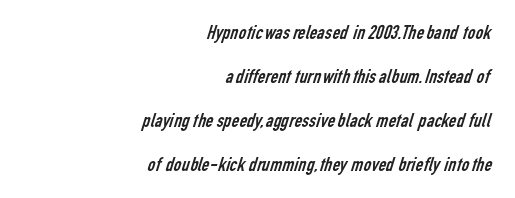
Q: Is the text bold? A: No.
Q: Is the text underlined? A: No.
Q: How is the paragraph aligned? A: Right-aligned.
Q: Is the spacing between letters normal or unusually wide? A: Normal.
Q: Is the spacing between lines tight, normal or loose? A: Loose.
